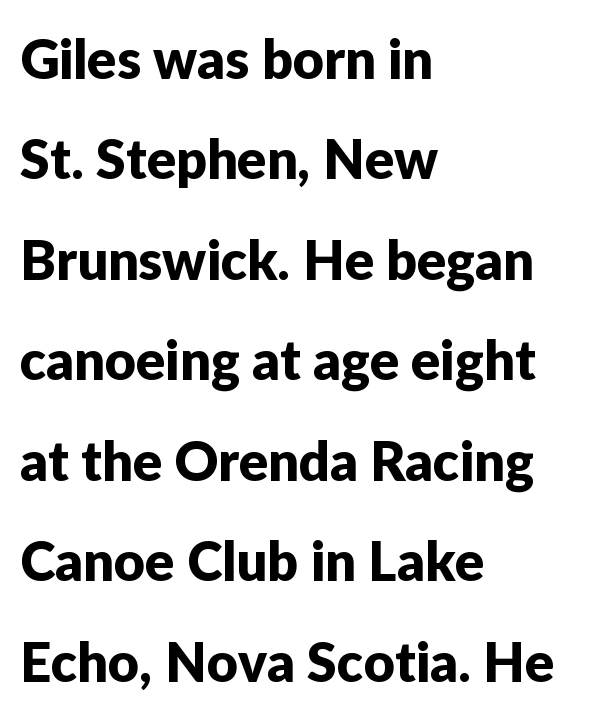
Q: Is the text italic (slanted)? A: No, it is upright.
Q: Is the typeface a serif or a sans-serif typeface? A: Sans-serif.
Q: Is the text underlined? A: No.
Q: How is the paragraph aligned? A: Left-aligned.
Q: Is the spacing between letters normal or unusually wide? A: Normal.
Q: Width (condensed, normal, or wide)? A: Normal.
Q: Stroke contrast? A: Low.
Q: x-height? A: Medium.
Q: Monospaced? A: No.
